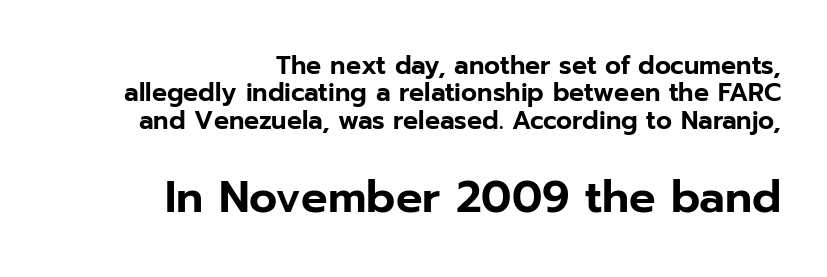
The image shows 44 px sans-serif type, upright; set right-aligned, tight line spacing (1.1x), normal letter spacing, not underlined; the second (bottom) block is 1.76x larger; low stroke contrast and a medium x-height.
